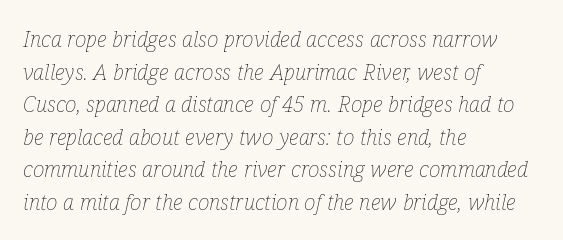
Q: Is the text bold? A: No.
Q: Is the text italic (slanted)? A: Yes, it leans right by about 12 degrees.
Q: Is the text underlined? A: No.
Q: How is the paragraph aligned? A: Left-aligned.
Q: Is the spacing between letters normal or unusually wide? A: Normal.
Q: Is the spacing between lines tight, normal or loose? A: Normal.
